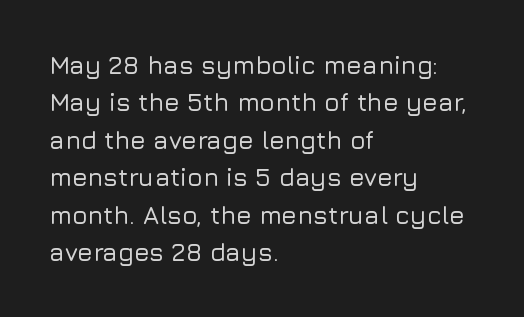
{"italic": "no", "underline": "no", "align": "left", "line_spacing": "normal", "line_spacing_ratio": 1.5, "letter_spacing": "normal", "letter_spacing_em": 0.0, "glyph_px": 25}
